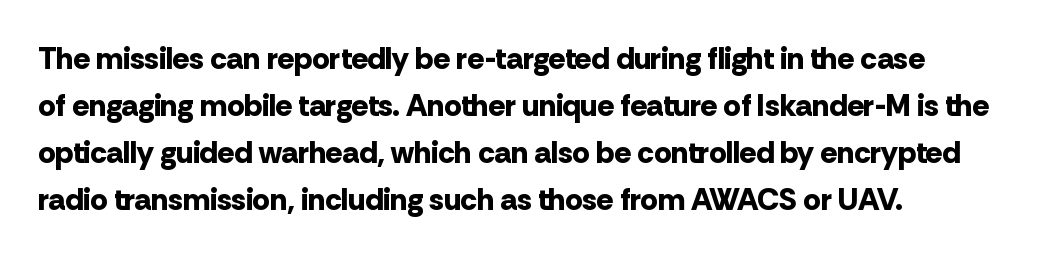
The image shows 31 px bold sans-serif type, upright; set left-aligned, normal line spacing (1.52x), normal letter spacing, not underlined; low stroke contrast and a medium x-height.
